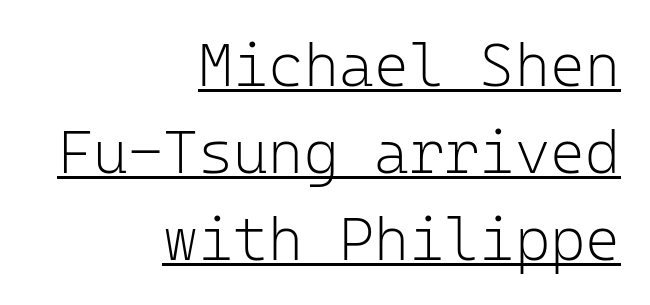
The image shows 60 px light sans-serif type, upright, monospaced; set right-aligned, normal line spacing (1.45x), normal letter spacing, underlined; low stroke contrast and a medium x-height.
